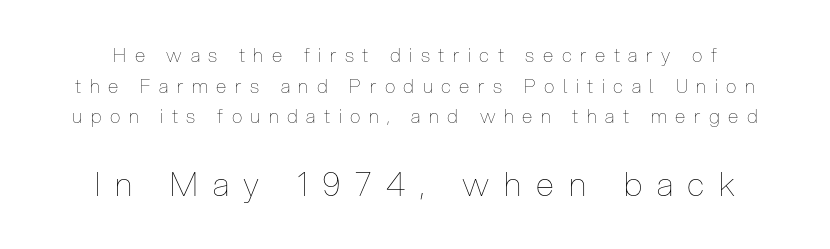
The image shows 33 px thin, condensed type, upright; set normal line spacing (1.61x), unusually wide letter spacing (+0.45 em), not underlined; the second (bottom) block is 1.74x larger; low stroke contrast and a medium x-height.
